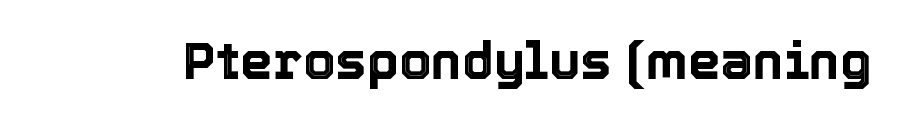
This rendering leaves character spacing at its baseline value. Unlike italic type, these characters show no tilt at all. The space directly below the letters is spotless. Here the designer chose a conventional face with non-uniform glyph widths.
